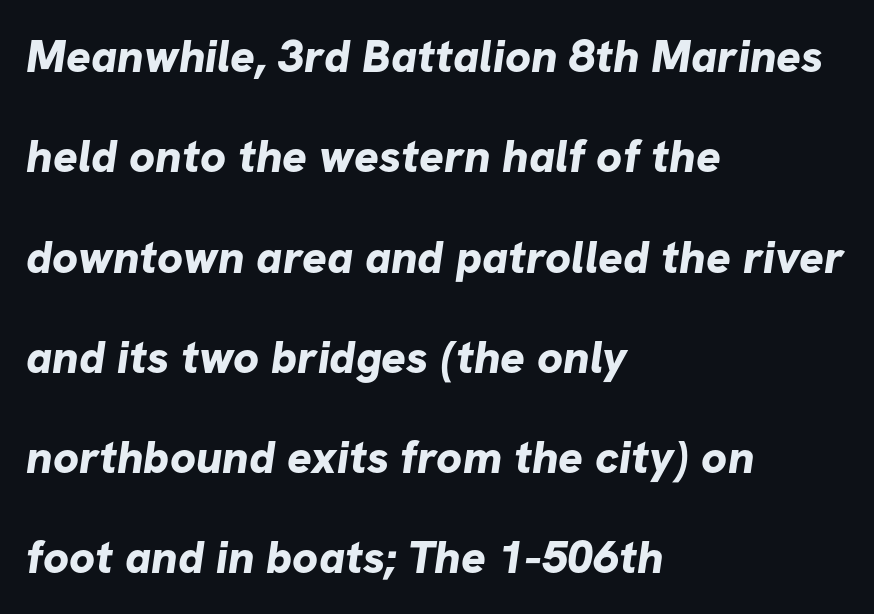
The image shows 46 px bold sans-serif type; set left-aligned, loose line spacing (2.18x), normal letter spacing, not underlined; low stroke contrast and a medium x-height.
